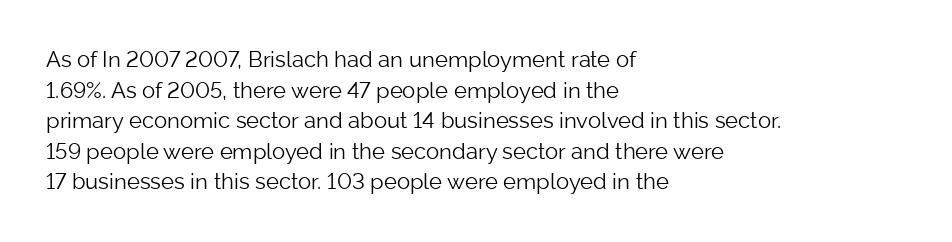
{"italic": "no", "bold": "no", "underline": "no", "align": "left", "line_spacing": "normal", "line_spacing_ratio": 1.39, "letter_spacing": "normal", "letter_spacing_em": 0.0, "glyph_px": 22}
